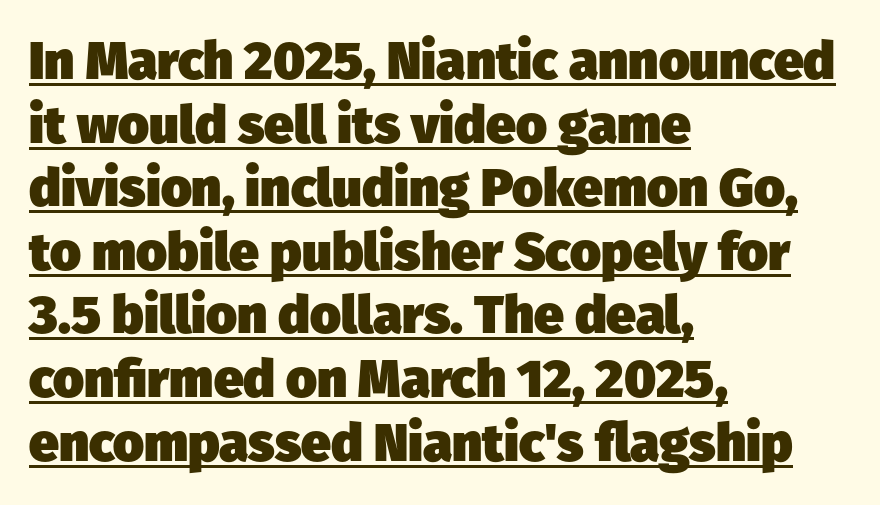
The image shows 53 px heavy sans-serif type; set left-aligned, line spacing 1.2x, normal letter spacing, underlined; low stroke contrast and a medium x-height.
